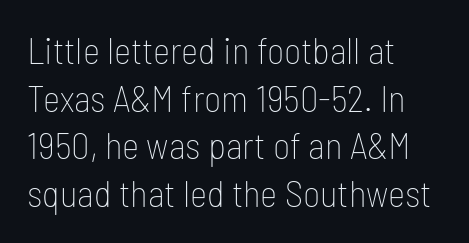
{"serif": "no", "italic": "no", "bold": "no", "weight": "thin", "width": "condensed", "stroke_contrast": "low", "x_height": "medium", "monospaced": "no", "underline": "no", "align": "left", "line_spacing": "normal", "line_spacing_ratio": 1.29, "letter_spacing": "normal", "letter_spacing_em": 0.0, "glyph_px": 37}
